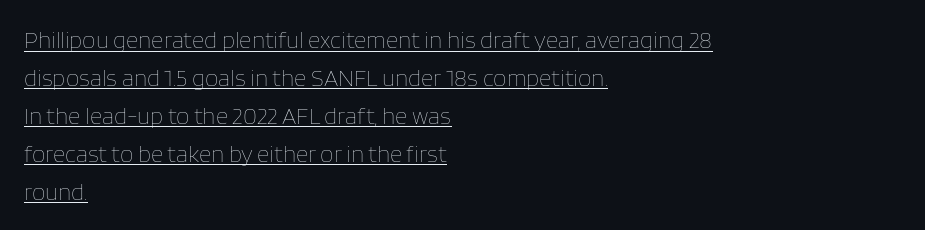
{"italic": "no", "bold": "no", "underline": "yes", "align": "left", "line_spacing": "normal", "line_spacing_ratio": 1.58, "letter_spacing": "normal", "letter_spacing_em": 0.0, "glyph_px": 24}
